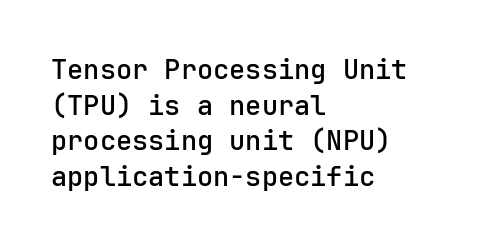
{"italic": "no", "bold": "semi", "underline": "no", "align": "left", "line_spacing": "normal", "line_spacing_ratio": 1.32, "letter_spacing": "normal", "letter_spacing_em": 0.0, "glyph_px": 27}
